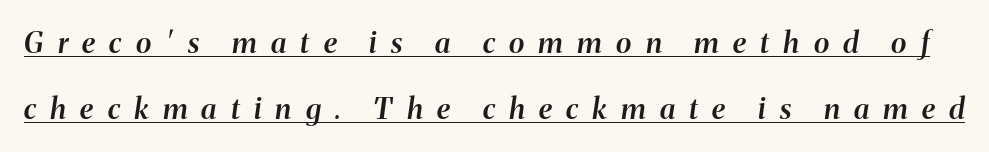
{"italic": "yes", "lean": "right", "slant_degrees": 8, "bold": "semi", "weight": "semibold", "width": "normal", "stroke_contrast": "medium", "x_height": "medium", "monospaced": "no", "underline": "yes", "line_spacing": "loose", "line_spacing_ratio": 2.29, "letter_spacing": "wide", "letter_spacing_em": 0.49, "glyph_px": 29}
